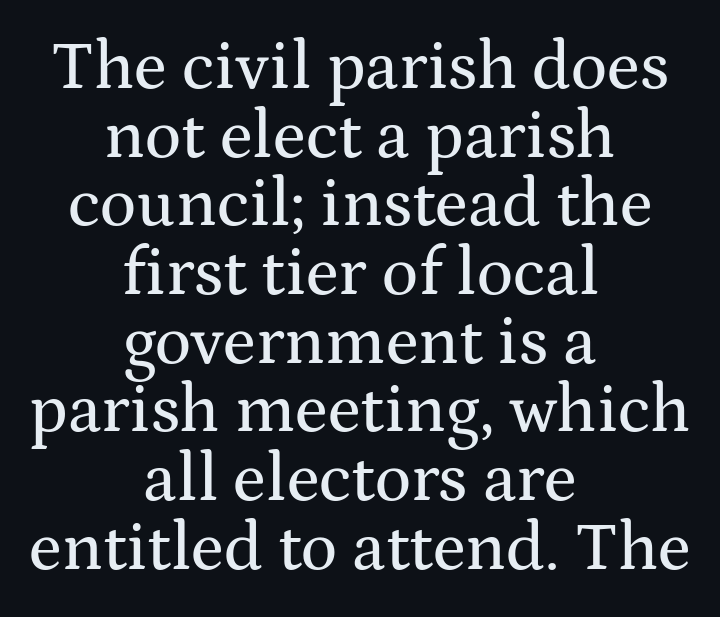
The image shows 68 px wide serif type, upright; set centered, tight line spacing (1.01x), normal letter spacing, not underlined; medium stroke contrast and a medium x-height.
